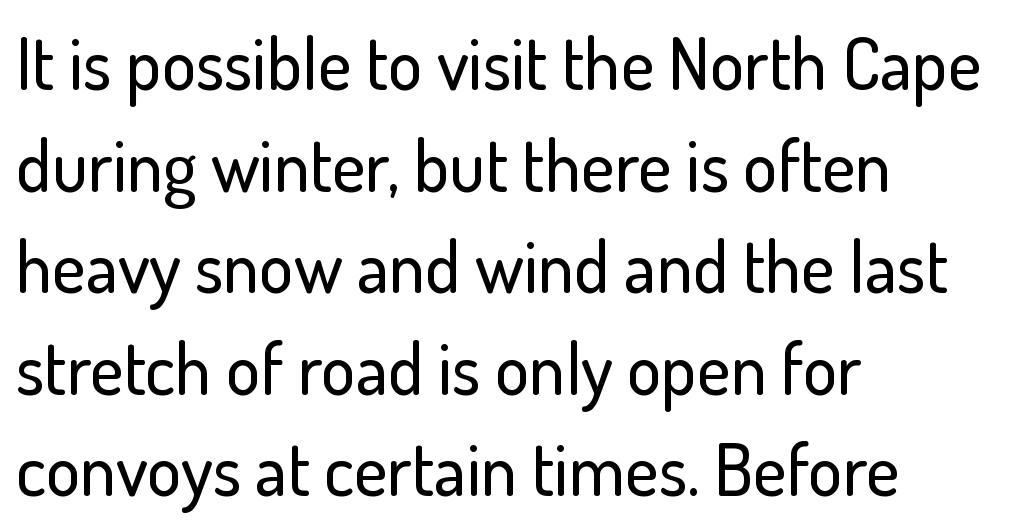
The image shows 72 px sans-serif type, upright; set left-aligned, normal line spacing (1.41x), normal letter spacing, not underlined; low stroke contrast and a small x-height.
